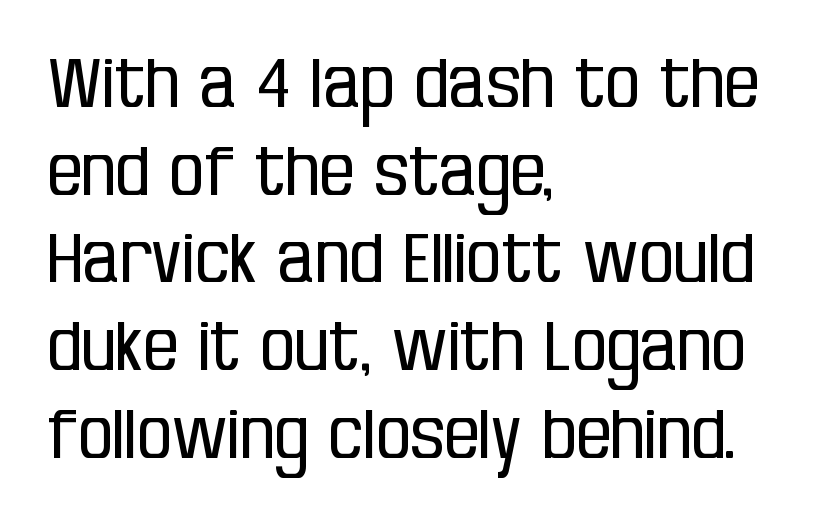
Q: Is the text bold? A: No.
Q: Is the text italic (slanted)? A: No, it is upright.
Q: Is the typeface a serif or a sans-serif typeface? A: Sans-serif.
Q: Is the text underlined? A: No.
Q: How is the paragraph aligned? A: Left-aligned.
Q: Is the spacing between letters normal or unusually wide? A: Normal.
Q: Is the spacing between lines tight, normal or loose? A: Normal.
Q: Width (condensed, normal, or wide)? A: Condensed.
Q: Stroke contrast? A: Low.
Q: x-height? A: Large.
Q: Monospaced? A: No.
